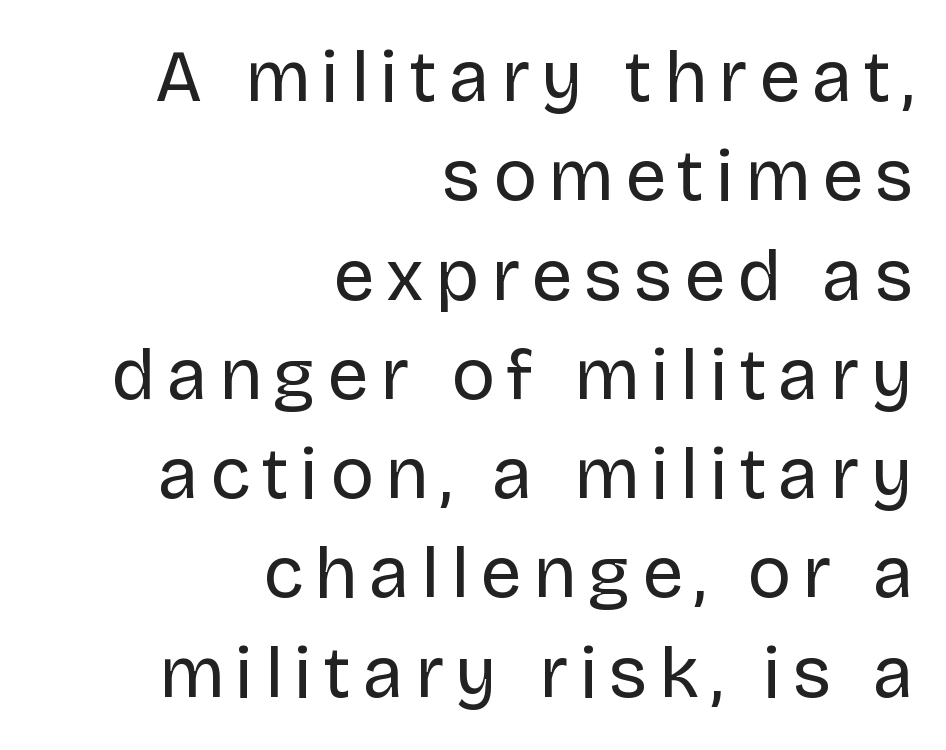
{"serif": "no", "italic": "no", "bold": "no", "weight": "regular", "width": "normal", "stroke_contrast": "low", "x_height": "large", "monospaced": "no", "underline": "no", "align": "right", "line_spacing": "normal", "line_spacing_ratio": 1.36, "glyph_px": 73}
